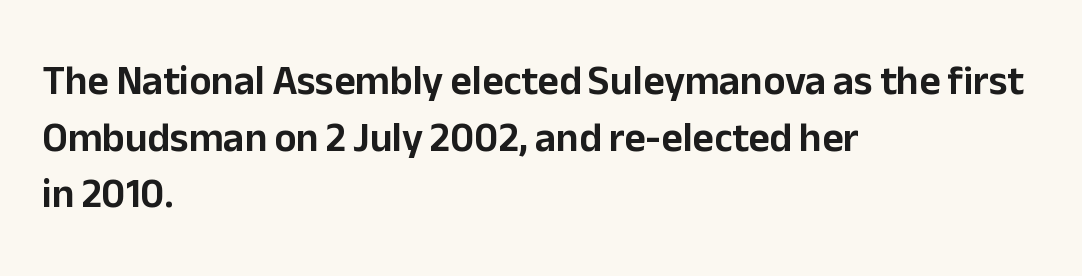
Q: Is the text italic (slanted)? A: No, it is upright.
Q: Is the typeface a serif or a sans-serif typeface? A: Sans-serif.
Q: Is the text underlined? A: No.
Q: How is the paragraph aligned? A: Left-aligned.
Q: Is the spacing between letters normal or unusually wide? A: Normal.
Q: Is the spacing between lines tight, normal or loose? A: Normal.
Q: Width (condensed, normal, or wide)? A: Normal.
Q: Stroke contrast? A: Low.
Q: x-height? A: Medium.
Q: Monospaced? A: No.
